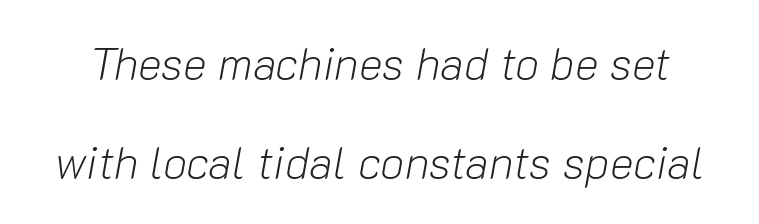
The image shows 45 px light type, italic (leaning right); set loose line spacing (2.21x), normal letter spacing, not underlined; low stroke contrast and a medium x-height.
